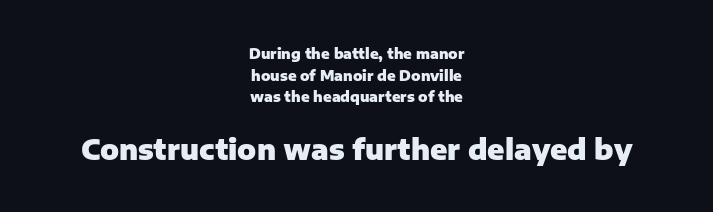
The image shows 28 px heavy sans-serif type, upright; set centered, normal line spacing (1.55x), normal letter spacing, not underlined; the second (bottom) block is 2.0x larger; low stroke contrast and a medium x-height.
